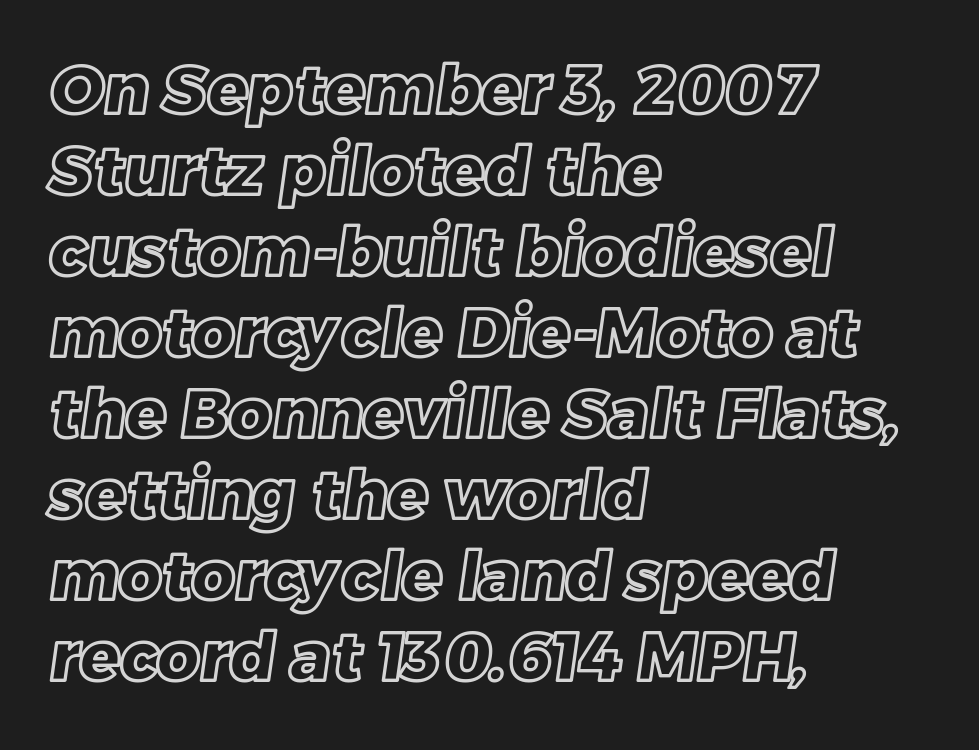
{"width": "normal", "x_height": "large", "monospaced": "no", "underline": "no", "align": "left", "line_spacing_ratio": 1.21, "letter_spacing": "normal", "letter_spacing_em": 0.0, "glyph_px": 67}
